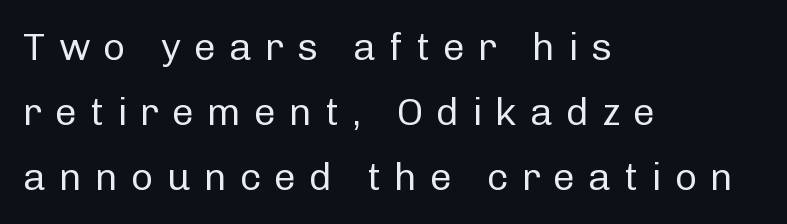
The specimen reads as upright at a glance. Nothing sits at the stroke ends, so this counts as sans-serif. Underline: absent. The letters advance in unequal steps, a hallmark of proportional type.
